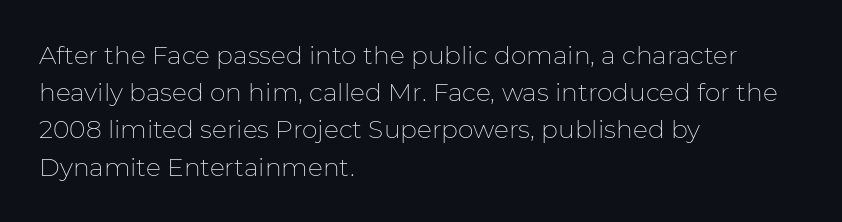
Each new line begins a customary step beneath the previous one. In CSS terms this would be text-align: left. Every character sits straight up, as roman type does. Inter-character spacing is left at the font's built-in metrics.
